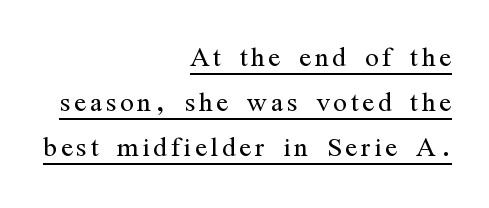
The image shows 36 px light, condensed serif type, upright; set right-aligned, normal line spacing (1.25x), underlined; medium stroke contrast and a medium x-height.
